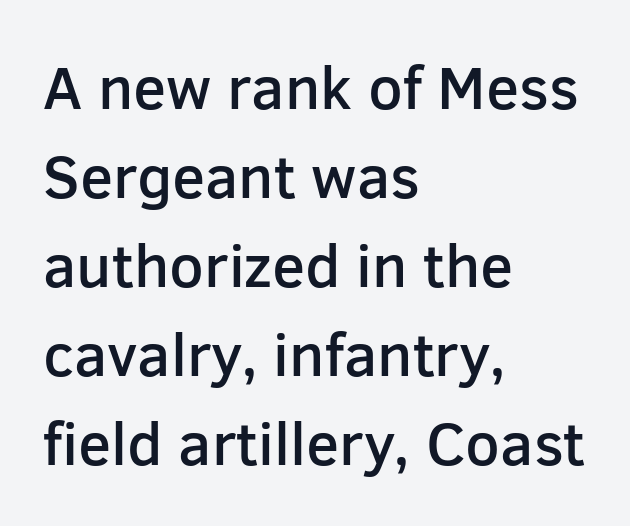
Q: Is the text bold? A: Semi-bold.
Q: Is the text italic (slanted)? A: No, it is upright.
Q: Is the typeface a serif or a sans-serif typeface? A: Sans-serif.
Q: Is the text underlined? A: No.
Q: How is the paragraph aligned? A: Left-aligned.
Q: Is the spacing between letters normal or unusually wide? A: Normal.
Q: Is the spacing between lines tight, normal or loose? A: Normal.
Q: Width (condensed, normal, or wide)? A: Normal.
Q: Stroke contrast? A: Low.
Q: x-height? A: Medium.
Q: Monospaced? A: No.
